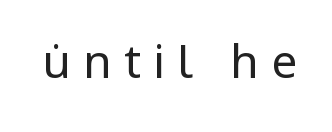
Q: Is the text bold? A: No.
Q: Is the text italic (slanted)? A: No, it is upright.
Q: Is the typeface a serif or a sans-serif typeface? A: Sans-serif.
Q: Is the text underlined? A: No.
Q: Is the spacing between letters normal or unusually wide? A: Unusually wide.
Q: Width (condensed, normal, or wide)? A: Normal.
Q: Stroke contrast? A: Low.
Q: x-height? A: Medium.
Q: Monospaced? A: No.
